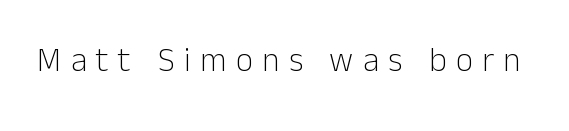
{"serif": "no", "italic": "no", "bold": "no", "weight": "light", "width": "normal", "stroke_contrast": "low", "x_height": "medium", "monospaced": "no", "underline": "no", "letter_spacing": "wide", "letter_spacing_em": 0.29, "glyph_px": 33}
